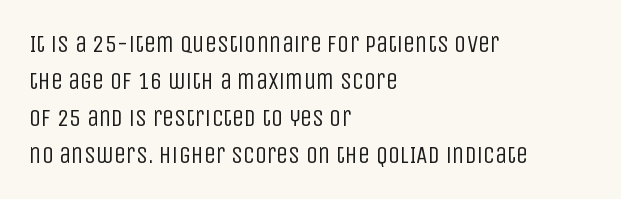
Q: Is the text bold? A: No.
Q: Is the text italic (slanted)? A: No, it is upright.
Q: Is the text underlined? A: No.
Q: How is the paragraph aligned? A: Left-aligned.
Q: Is the spacing between letters normal or unusually wide? A: Normal.
Q: Is the spacing between lines tight, normal or loose? A: Normal.
